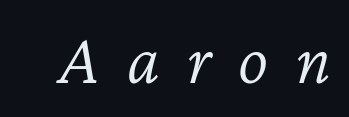
The image shows 72 px light type, italic (leaning right); set unusually wide letter spacing (+0.38 em), not underlined; low stroke contrast and a medium x-height.
